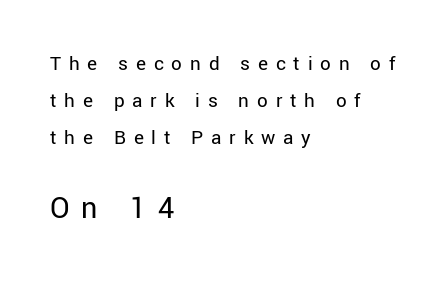
The image shows 32 px regular-weight sans-serif type, upright; set left-aligned, line spacing 1.77x, unusually wide letter spacing (+0.37 em), not underlined; the second (bottom) block is 1.52x larger; low stroke contrast and a medium x-height.
